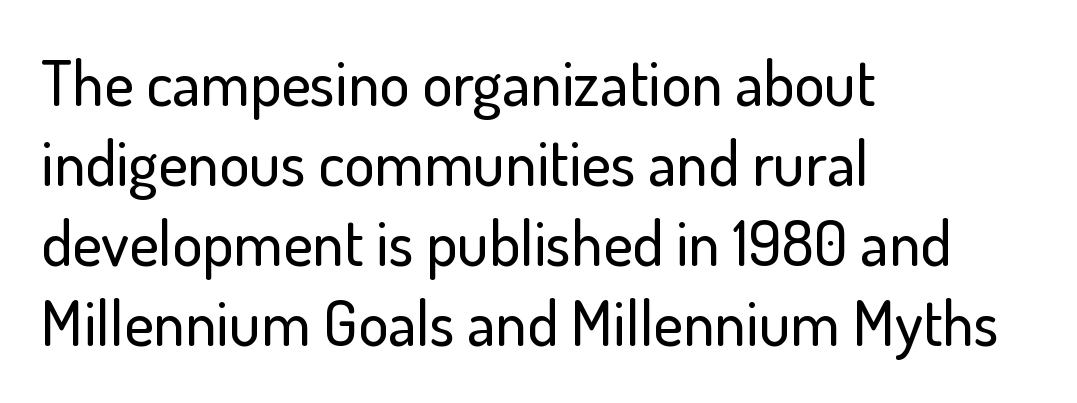
Q: Is the text italic (slanted)? A: No, it is upright.
Q: Is the typeface a serif or a sans-serif typeface? A: Sans-serif.
Q: Is the text underlined? A: No.
Q: How is the paragraph aligned? A: Left-aligned.
Q: Is the spacing between letters normal or unusually wide? A: Normal.
Q: Is the spacing between lines tight, normal or loose? A: Normal.
Q: Width (condensed, normal, or wide)? A: Normal.
Q: Stroke contrast? A: Low.
Q: x-height? A: Small.
Q: Monospaced? A: No.
